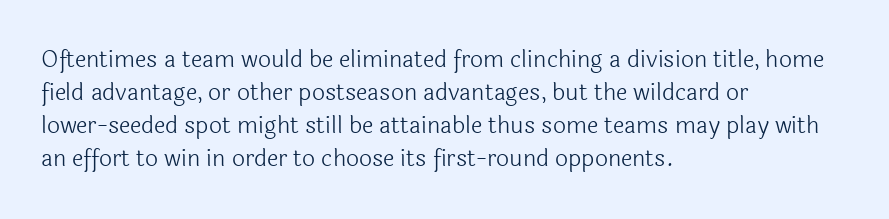
Does extra space separate the letters? No, they use regular spacing. The rendering anchors every line to the left-hand side. The axis of the letterforms is exactly vertical. These lines sit exactly where default settings would place them. Ink coverage per letter is moderate at most. Bare-footed words on every line.
